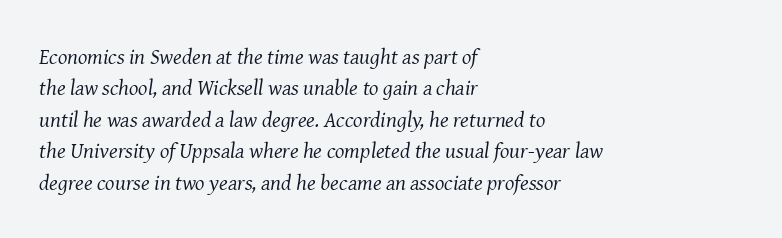
The image shows 22 px text type, italic (leaning right); set left-aligned, normal line spacing (1.43x), normal letter spacing, not underlined.
